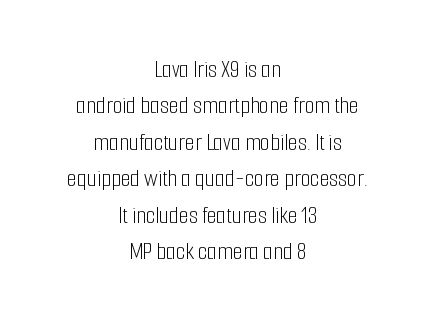
The image shows 25 px text type, upright; set centered, normal line spacing (1.46x), normal letter spacing, not underlined.
